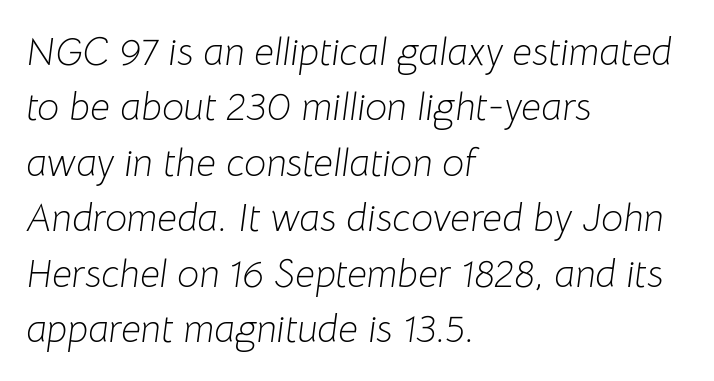
{"italic": "yes", "lean": "right", "slant_degrees": 8, "bold": "no", "weight": "light", "width": "normal", "stroke_contrast": "low", "x_height": "medium", "monospaced": "no", "underline": "no", "align": "left", "line_spacing": "normal", "line_spacing_ratio": 1.42, "letter_spacing": "normal", "letter_spacing_em": 0.0, "glyph_px": 39}
